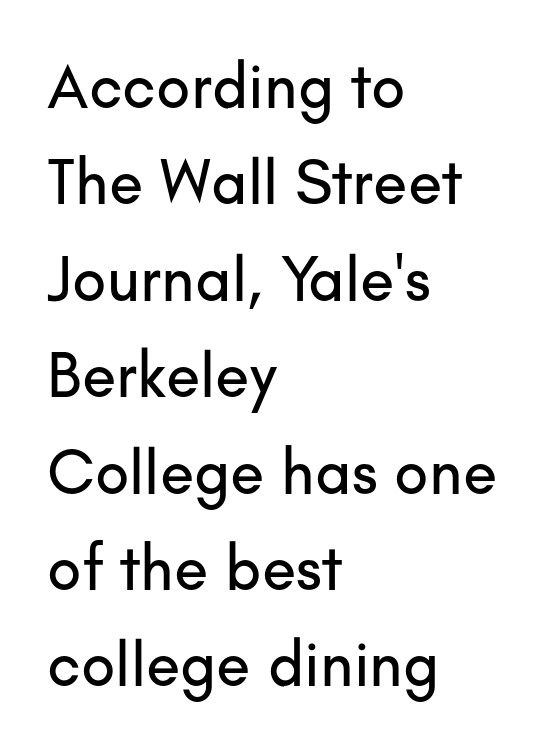
Q: Is the text italic (slanted)? A: No, it is upright.
Q: Is the typeface a serif or a sans-serif typeface? A: Sans-serif.
Q: Is the text underlined? A: No.
Q: How is the paragraph aligned? A: Left-aligned.
Q: Is the spacing between letters normal or unusually wide? A: Normal.
Q: Is the spacing between lines tight, normal or loose? A: Normal.
Q: Width (condensed, normal, or wide)? A: Normal.
Q: Stroke contrast? A: Low.
Q: x-height? A: Small.
Q: Monospaced? A: No.
